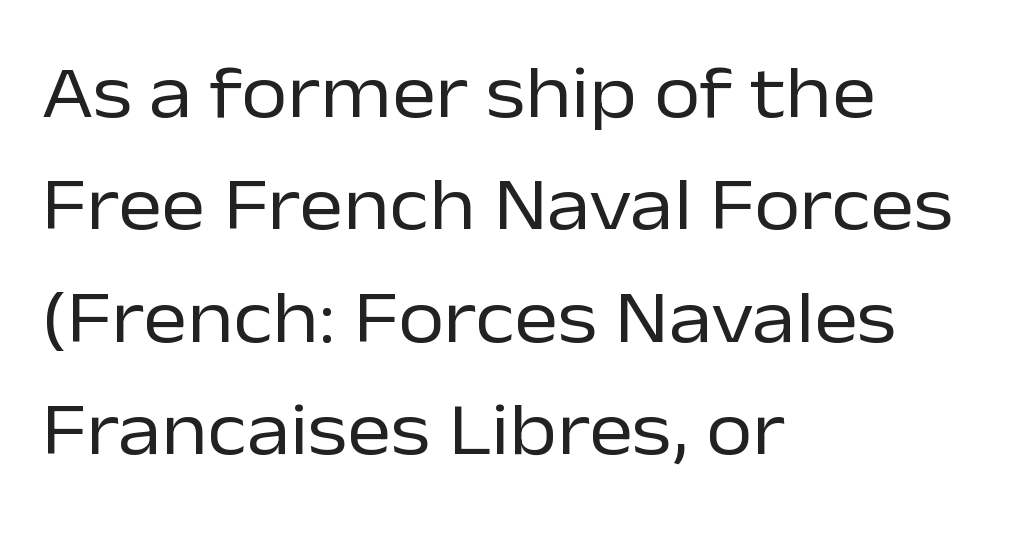
{"serif": "no", "italic": "no", "bold": "no", "weight": "regular", "width": "normal", "stroke_contrast": "low", "x_height": "medium", "monospaced": "no", "underline": "no", "align": "left", "line_spacing": "normal", "line_spacing_ratio": 1.5, "letter_spacing": "normal", "letter_spacing_em": 0.0, "glyph_px": 75}
